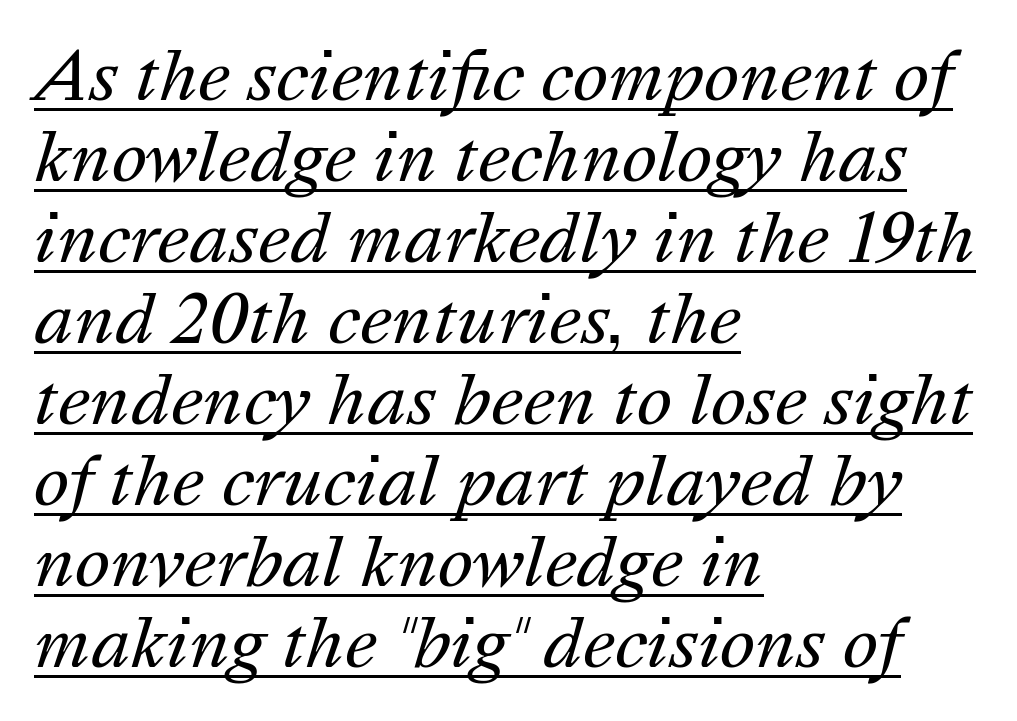
{"italic": "yes", "lean": "right", "slant_degrees": 16, "bold": "no", "weight": "regular", "width": "normal", "stroke_contrast": "medium", "x_height": "medium", "monospaced": "no", "underline": "yes", "align": "left", "line_spacing_ratio": 1.21, "letter_spacing": "normal", "letter_spacing_em": 0.0, "glyph_px": 67}
